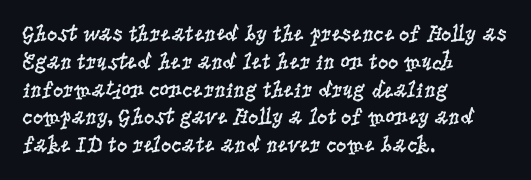
The image shows 23 px text type; set left-aligned, line spacing 1.21x, normal letter spacing, not underlined.
